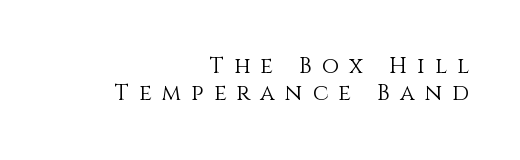
The rendering inserts visible extra space after every character. Notice how the passage keeps a crisp vertical edge on the right only. The baseline area is clear. Unbolded letterforms with no extra heft. When letters stand straight like this, we call the style roman or upright.
